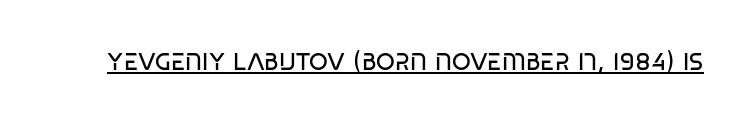
The image shows 24 px text type; set normal letter spacing, underlined.
